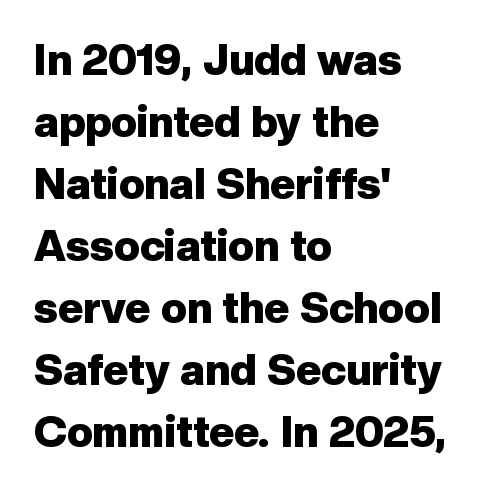
Q: Is the text bold? A: Yes.
Q: Is the text italic (slanted)? A: No, it is upright.
Q: Is the typeface a serif or a sans-serif typeface? A: Sans-serif.
Q: Is the text underlined? A: No.
Q: How is the paragraph aligned? A: Left-aligned.
Q: Is the spacing between letters normal or unusually wide? A: Normal.
Q: Is the spacing between lines tight, normal or loose? A: Normal.
Q: Width (condensed, normal, or wide)? A: Normal.
Q: Stroke contrast? A: Low.
Q: x-height? A: Medium.
Q: Monospaced? A: No.
